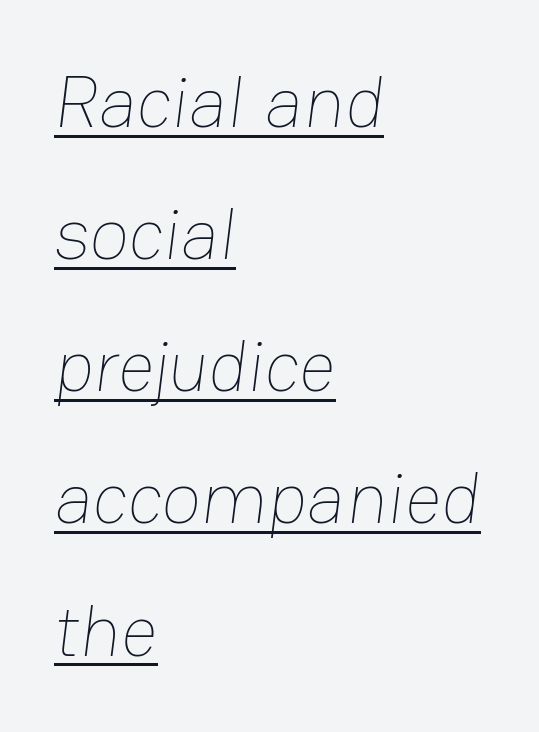
The image shows 73 px thin type; set left-aligned, line spacing 1.81x, normal letter spacing, underlined; low stroke contrast and a medium x-height.
